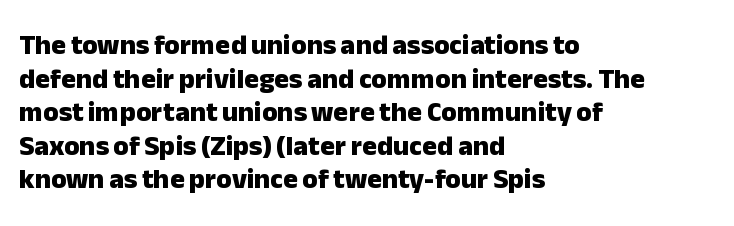
Q: Is the text bold? A: Yes.
Q: Is the text italic (slanted)? A: No, it is upright.
Q: Is the typeface a serif or a sans-serif typeface? A: Sans-serif.
Q: Is the text underlined? A: No.
Q: How is the paragraph aligned? A: Left-aligned.
Q: Is the spacing between letters normal or unusually wide? A: Normal.
Q: Width (condensed, normal, or wide)? A: Normal.
Q: Stroke contrast? A: Low.
Q: x-height? A: Medium.
Q: Monospaced? A: No.
